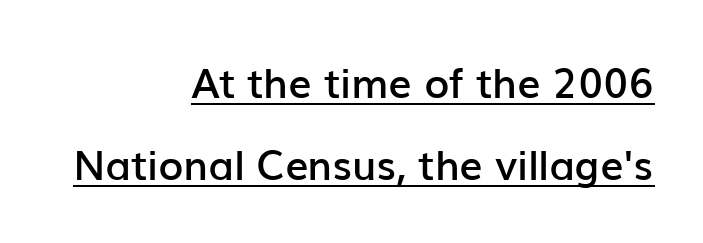
Descenders here cross a horizontal rule under the line. What kind of face is this? One without serifs — a sans. Characters follow at the spacing the type designer built in. If you measured baseline to baseline, you'd find a long distance. Tall strokes in this sample are plumb rather than angled.
